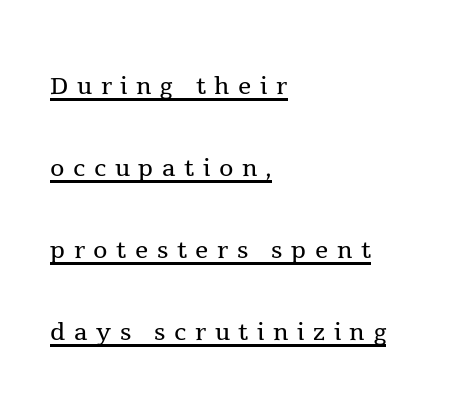
{"serif": "yes", "italic": "no", "bold": "no", "weight": "regular", "width": "normal", "x_height": "medium", "monospaced": "no", "underline": "yes", "align": "left", "line_spacing": "loose", "line_spacing_ratio": 2.48, "letter_spacing": "wide", "letter_spacing_em": 0.26, "glyph_px": 33}
